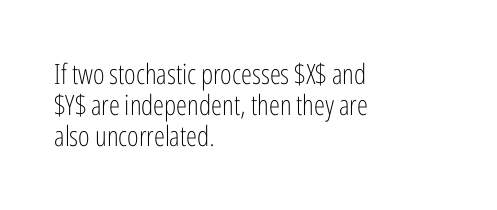
{"serif": "no", "italic": "no", "bold": "no", "weight": "light", "width": "condensed", "stroke_contrast": "low", "x_height": "medium", "monospaced": "no", "underline": "no", "align": "left", "line_spacing": "tight", "line_spacing_ratio": 1.11, "letter_spacing": "normal", "letter_spacing_em": 0.0, "glyph_px": 28}
